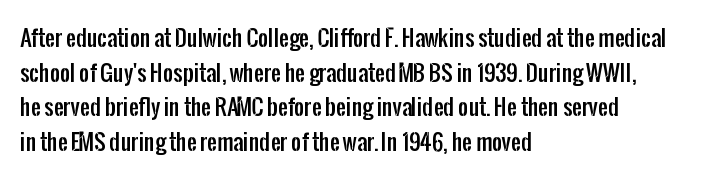
The image shows 22 px text type, upright; set left-aligned, normal line spacing (1.57x), normal letter spacing, not underlined.
